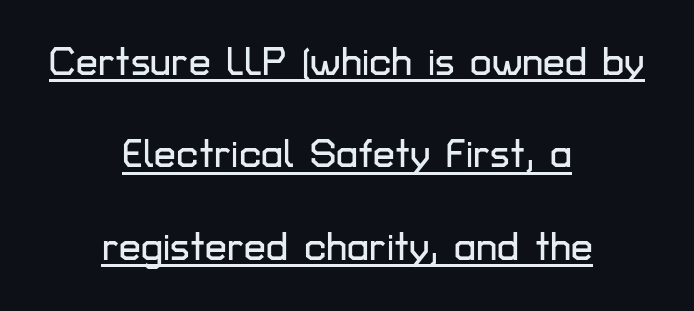
{"serif": "no", "italic": "no", "width": "normal", "stroke_contrast": "low", "x_height": "medium", "monospaced": "no", "underline": "yes", "align": "center", "line_spacing": "loose", "line_spacing_ratio": 2.37, "letter_spacing": "normal", "letter_spacing_em": 0.0, "glyph_px": 39}
